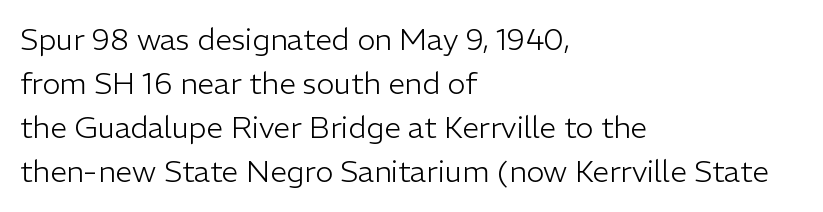
The image shows 30 px light sans-serif type, upright; set left-aligned, normal line spacing (1.47x), normal letter spacing, not underlined; low stroke contrast and a medium x-height.
